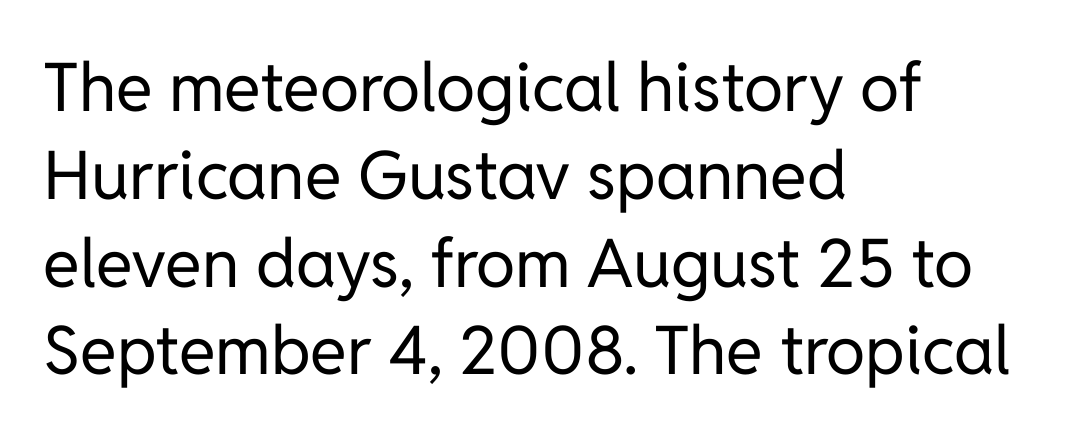
{"serif": "no", "italic": "no", "bold": "no", "weight": "regular", "width": "normal", "stroke_contrast": "low", "x_height": "medium", "monospaced": "no", "underline": "no", "align": "left", "line_spacing": "normal", "line_spacing_ratio": 1.31, "letter_spacing": "normal", "letter_spacing_em": 0.0, "glyph_px": 67}
